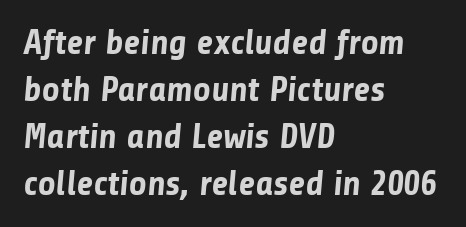
{"serif": "no", "bold": "yes", "weight": "bold", "width": "normal", "stroke_contrast": "low", "x_height": "medium", "monospaced": "no", "underline": "no", "align": "left", "line_spacing": "normal", "line_spacing_ratio": 1.34, "letter_spacing": "normal", "letter_spacing_em": 0.0, "glyph_px": 35}
